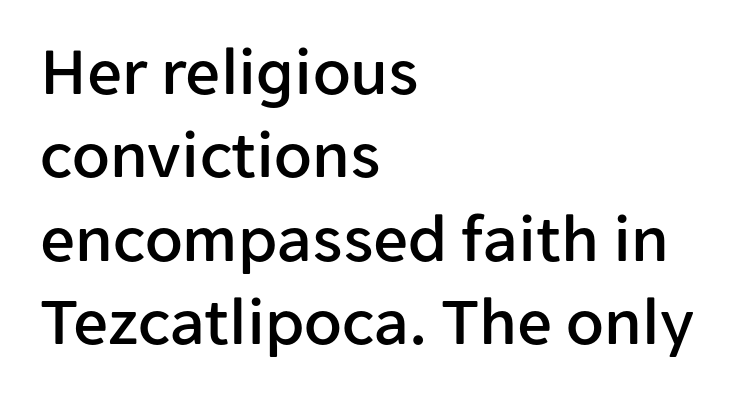
A typesetter would call this zero additional tracking. The space beneath each line is pristine and unruled. Note the varied advance widths — an 'i' is clearly narrower than an 'm'. Are there feet on the stems? There aren't — it's a sans. This is the regular roman posture of the typeface. These lines stack with their left ends in a neat column.
